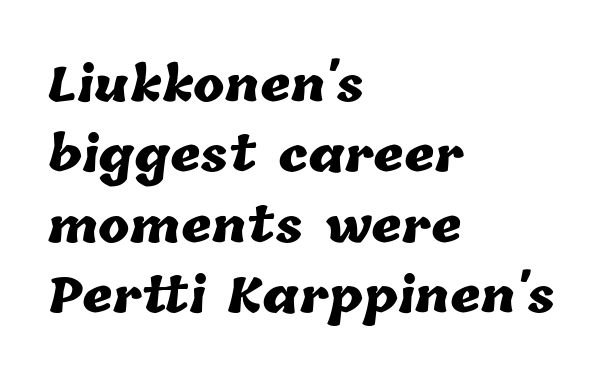
The specimen omits any rule beneath the text block's lines. Do the characters align in a grid? No, the font is proportional. The type is set solid horizontally, with unmodified tracking. How heavy is the stroke? Heavy — this is a bold. The ragged edge is on the right, which tells us the setting is flush left. The rendering uses a moderate line-height, typical for paragraphs.
